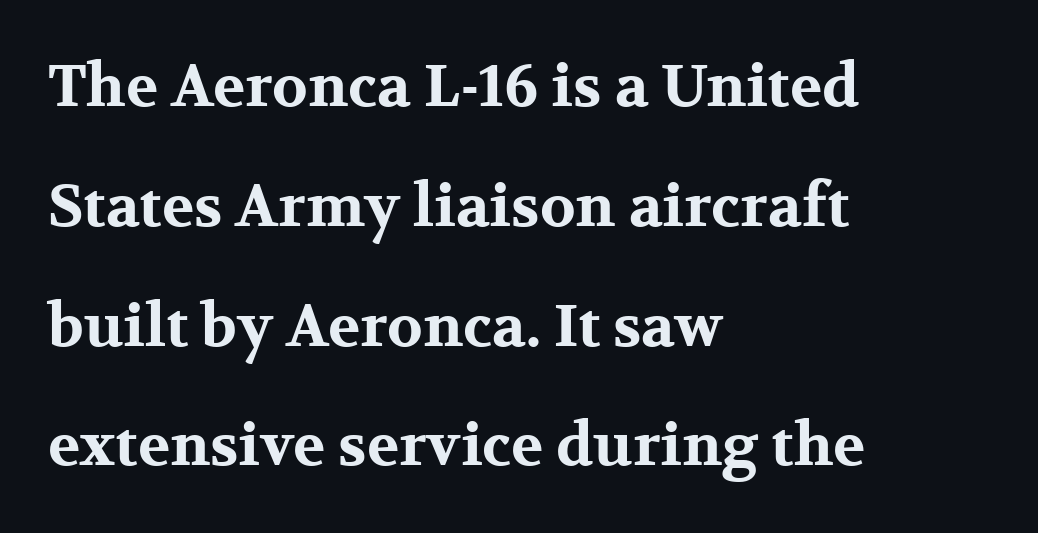
Strokes here are thick enough to call this a true bold. Underlining? Definitely not there. Where is the straight margin? On the left. In terms of leading, this rendering errs on the spacious side. Character widths vary here, with narrow letters taking less room than wide ones. The type family on display is of the serif kind.
